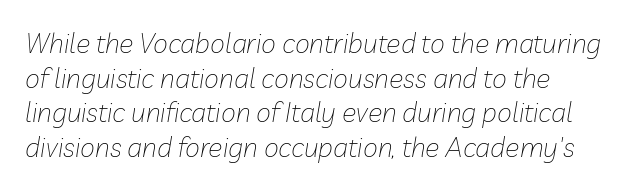
{"italic": "yes", "lean": "right", "slant_degrees": 10, "bold": "no", "underline": "no", "align": "left", "line_spacing": "normal", "line_spacing_ratio": 1.28, "letter_spacing": "normal", "letter_spacing_em": 0.0, "glyph_px": 27}
